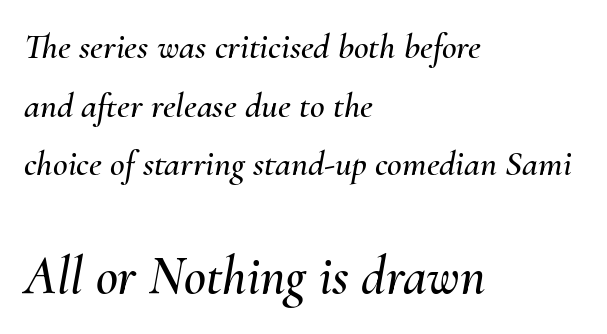
{"italic": "yes", "lean": "right", "slant_degrees": 10, "width": "normal", "stroke_contrast": "medium", "x_height": "small", "monospaced": "no", "underline": "no", "align": "left", "line_spacing": "normal", "line_spacing_ratio": 1.63, "letter_spacing": "normal", "letter_spacing_em": 0.0, "larger_block": "second", "size_ratio": 1.5, "glyph_px": 54}
